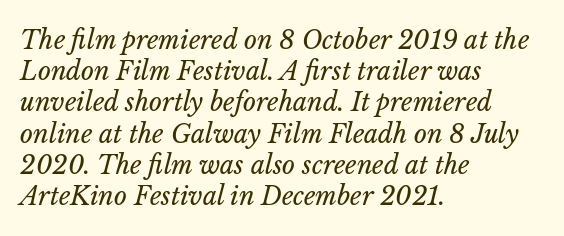
Default kerning and tracking; the words read as compact shapes. There's an unmistakable incline to the writing here. Which margin do the lines hug? The left one — the right edge is uneven. A normal amount of white space separates one row of letters from the next. Unmarked baselines from the first word to the last.
